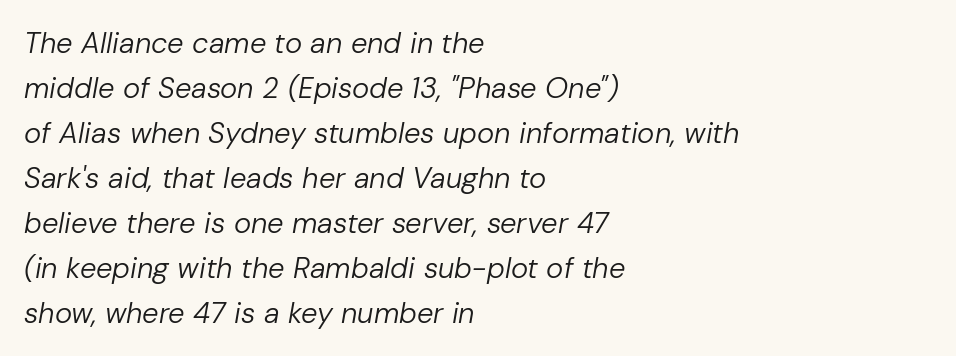
{"italic": "yes", "lean": "right", "slant_degrees": 10, "bold": "no", "weight": "regular", "width": "normal", "stroke_contrast": "low", "x_height": "medium", "monospaced": "no", "underline": "no", "align": "left", "line_spacing": "normal", "line_spacing_ratio": 1.55, "letter_spacing": "normal", "letter_spacing_em": 0.0, "glyph_px": 29}
